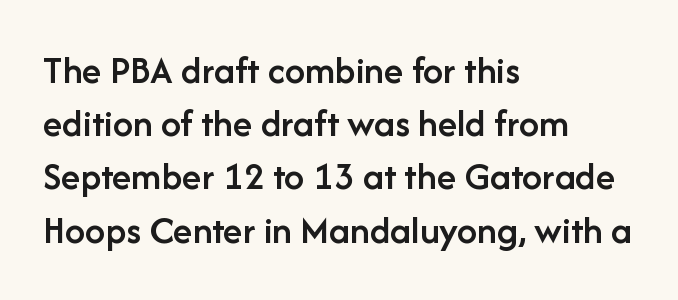
Q: Is the text bold? A: Semi-bold.
Q: Is the text italic (slanted)? A: No, it is upright.
Q: Is the typeface a serif or a sans-serif typeface? A: Sans-serif.
Q: Is the text underlined? A: No.
Q: How is the paragraph aligned? A: Left-aligned.
Q: Is the spacing between letters normal or unusually wide? A: Normal.
Q: Is the spacing between lines tight, normal or loose? A: Normal.
Q: Width (condensed, normal, or wide)? A: Normal.
Q: Stroke contrast? A: Low.
Q: x-height? A: Medium.
Q: Monospaced? A: No.
